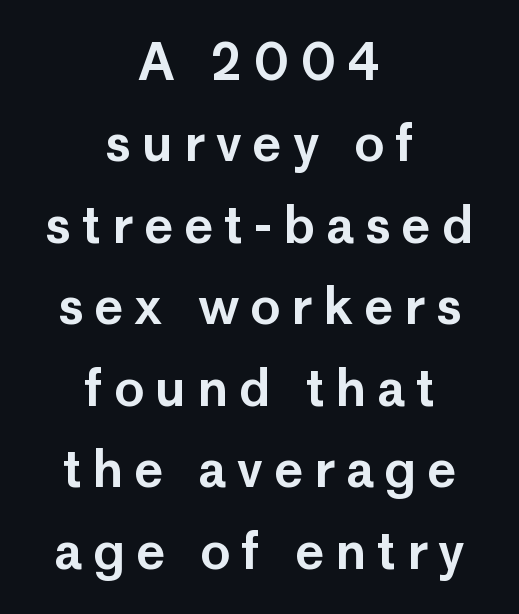
Q: Is the text italic (slanted)? A: No, it is upright.
Q: Is the typeface a serif or a sans-serif typeface? A: Sans-serif.
Q: Is the text underlined? A: No.
Q: How is the paragraph aligned? A: Centered.
Q: Is the spacing between letters normal or unusually wide? A: Unusually wide.
Q: Is the spacing between lines tight, normal or loose? A: Normal.
Q: Width (condensed, normal, or wide)? A: Normal.
Q: Stroke contrast? A: Low.
Q: x-height? A: Medium.
Q: Monospaced? A: No.
